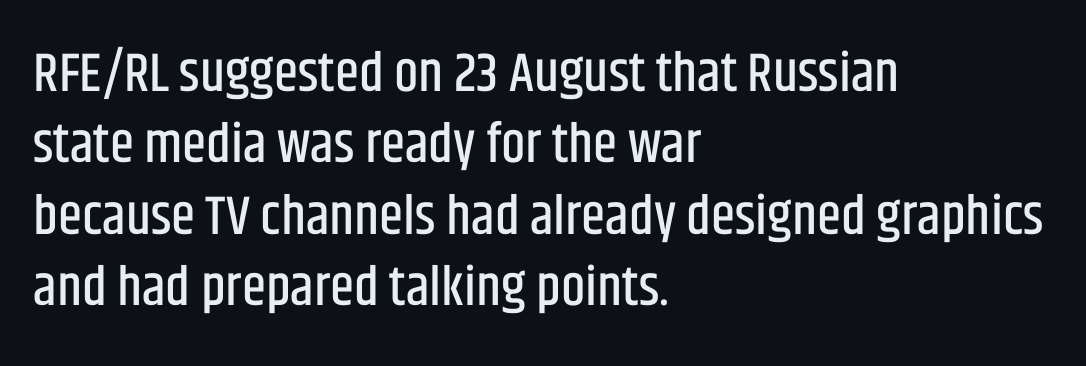
Only glyphs here, with clear space below each row. Notice how descenders clear the ascenders below comfortably — that's standard leading. The rendering shows plain stroke endings on the letterforms — a sans-serif design. The text block is weighted toward the left margin, trailing off unevenly rightward. Letter spacing: default.
